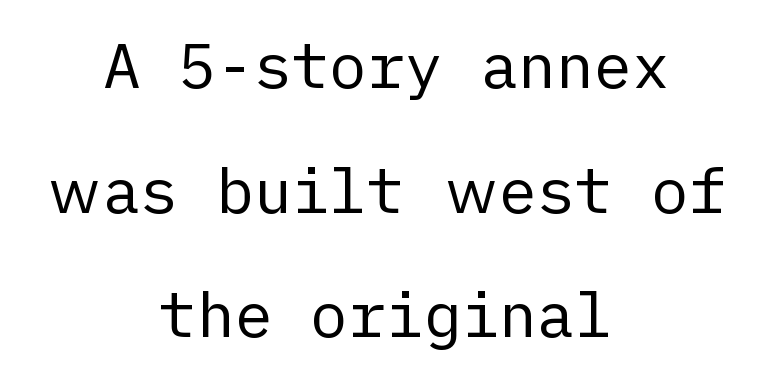
The weight would be labelled regular, book, light, or lighter still. The lines are spread far apart with generous leading. Grotesque or geometric, the face here clearly has no serifs. The space directly below the letters is spotless.
